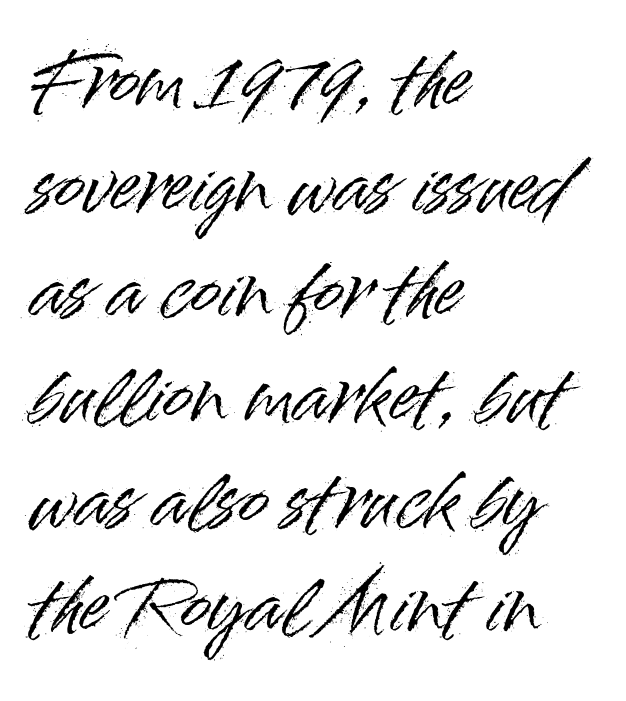
The image shows 71 px sans-serif type; set left-aligned, normal line spacing (1.48x), normal letter spacing, not underlined; high stroke contrast and a small x-height.
